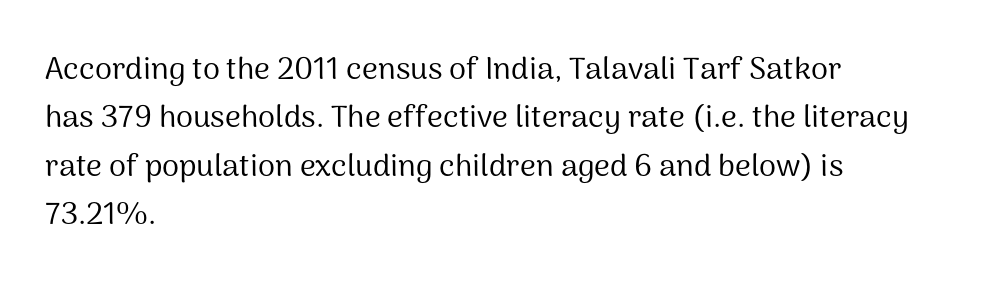
Q: Is the text bold? A: No.
Q: Is the text italic (slanted)? A: No, it is upright.
Q: Is the typeface a serif or a sans-serif typeface? A: Sans-serif.
Q: Is the text underlined? A: No.
Q: How is the paragraph aligned? A: Left-aligned.
Q: Is the spacing between letters normal or unusually wide? A: Normal.
Q: Is the spacing between lines tight, normal or loose? A: Normal.
Q: Width (condensed, normal, or wide)? A: Normal.
Q: Stroke contrast? A: Medium.
Q: x-height? A: Medium.
Q: Monospaced? A: No.
